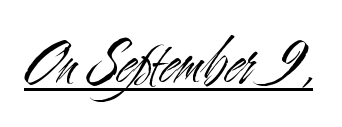
The image shows 67 px light, condensed sans-serif type; set normal letter spacing, underlined; medium stroke contrast and a small x-height.
